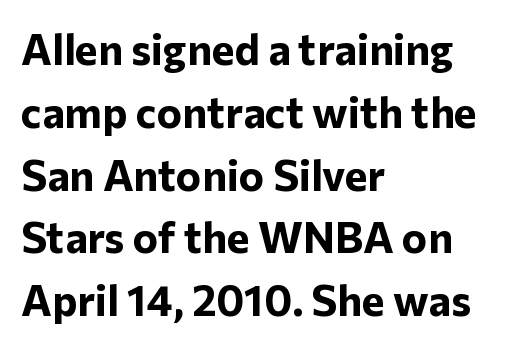
{"serif": "no", "italic": "no", "bold": "yes", "weight": "bold", "width": "normal", "stroke_contrast": "low", "x_height": "medium", "monospaced": "no", "underline": "no", "align": "left", "line_spacing": "normal", "line_spacing_ratio": 1.46, "letter_spacing": "normal", "letter_spacing_em": 0.0, "glyph_px": 43}
